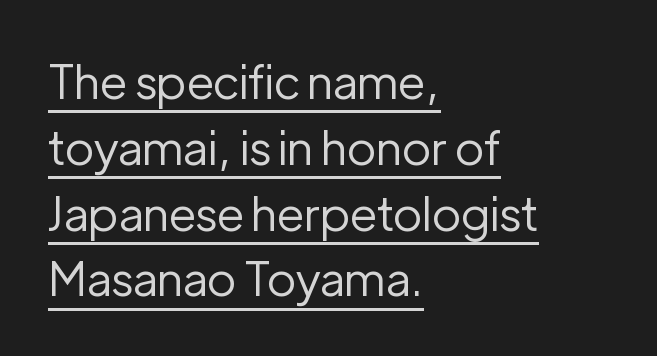
The image shows 47 px regular-weight sans-serif type, upright; set left-aligned, normal line spacing (1.4x), normal letter spacing, underlined; low stroke contrast and a medium x-height.
